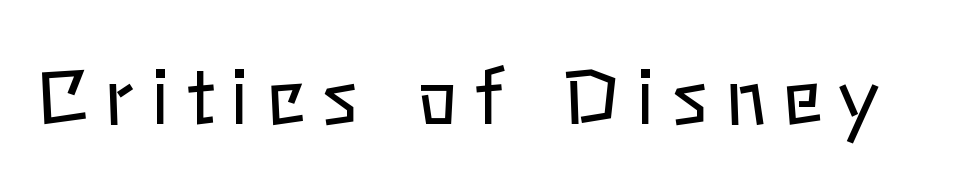
{"italic": "no", "bold": "no", "weight": "regular", "width": "normal", "stroke_contrast": "low", "x_height": "medium", "monospaced": "no", "underline": "no", "letter_spacing": "wide", "letter_spacing_em": 0.22, "glyph_px": 75}
